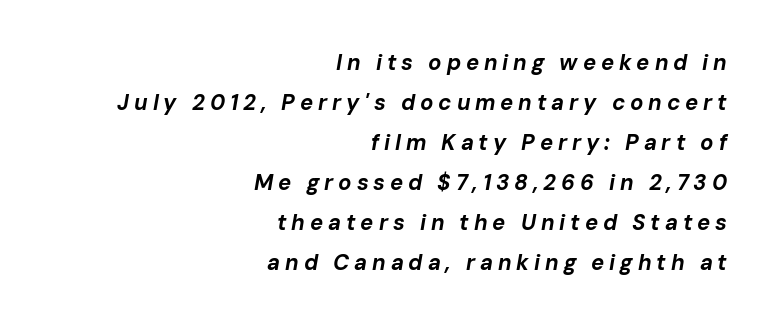
The image shows 22 px bold type, italic (leaning right); set right-aligned, line spacing 1.82x, unusually wide letter spacing (+0.22 em), not underlined.
